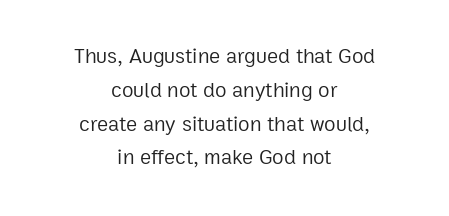
{"italic": "no", "bold": "no", "underline": "no", "align": "center", "line_spacing": "normal", "line_spacing_ratio": 1.61, "letter_spacing": "normal", "letter_spacing_em": 0.0, "glyph_px": 21}
